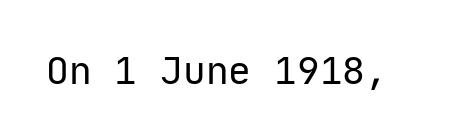
Q: Is the text bold? A: No.
Q: Is the text italic (slanted)? A: No, it is upright.
Q: Is the typeface a serif or a sans-serif typeface? A: Sans-serif.
Q: Is the text underlined? A: No.
Q: Is the spacing between letters normal or unusually wide? A: Normal.
Q: Width (condensed, normal, or wide)? A: Normal.
Q: Stroke contrast? A: Low.
Q: x-height? A: Medium.
Q: Monospaced? A: Yes.
